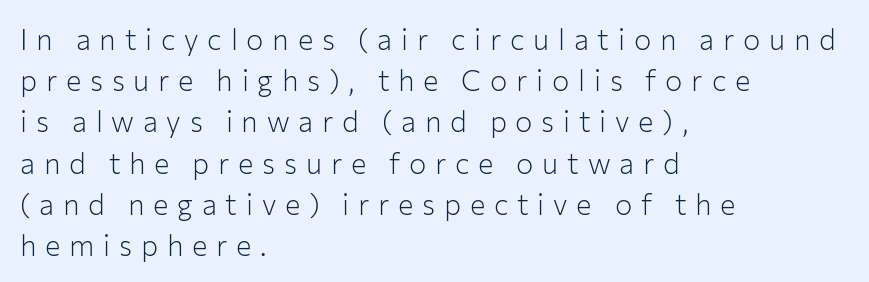
The image shows 29 px light sans-serif type, upright; set left-aligned, normal line spacing (1.42x), unusually wide letter spacing (+0.3 em), not underlined; low stroke contrast and a medium x-height.
